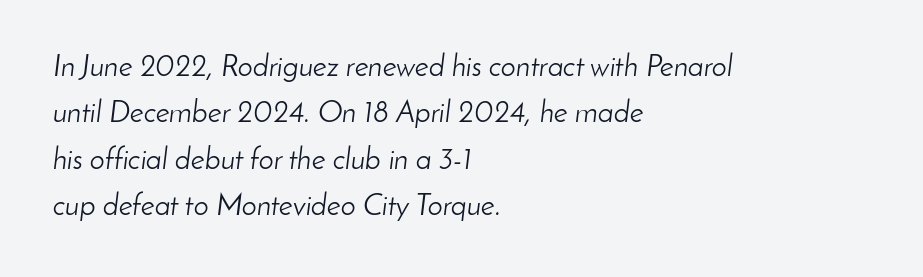
Q: Is the text bold? A: No.
Q: Is the text italic (slanted)? A: Yes, it leans right by about 8 degrees.
Q: Is the text underlined? A: No.
Q: How is the paragraph aligned? A: Left-aligned.
Q: Is the spacing between letters normal or unusually wide? A: Normal.
Q: Is the spacing between lines tight, normal or loose? A: Normal.
Q: Width (condensed, normal, or wide)? A: Normal.
Q: Stroke contrast? A: Low.
Q: x-height? A: Small.
Q: Monospaced? A: No.
